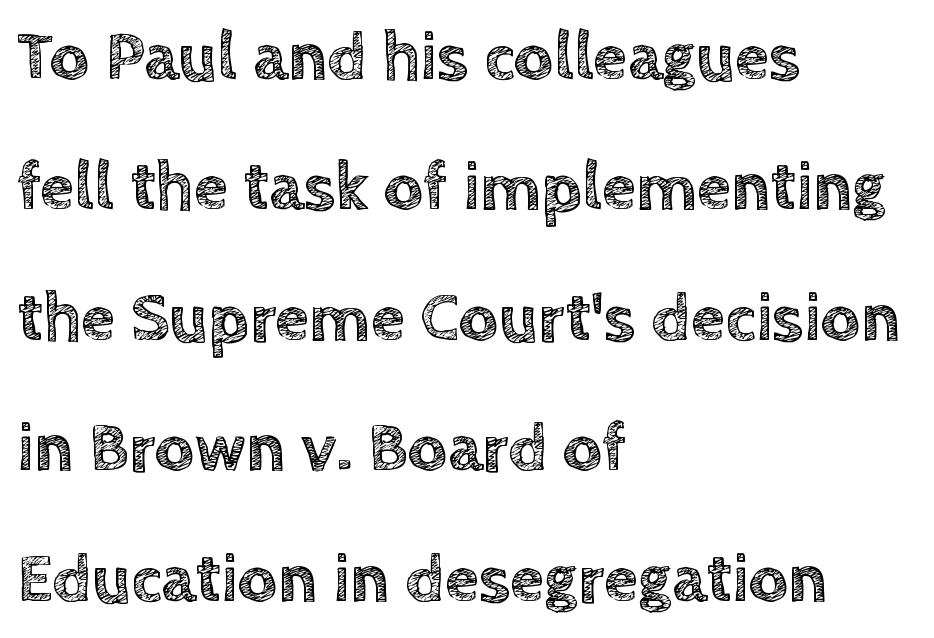
{"italic": "no", "width": "normal", "x_height": "large", "monospaced": "no", "underline": "no", "align": "left", "line_spacing_ratio": 1.89, "letter_spacing": "normal", "letter_spacing_em": 0.0, "glyph_px": 69}
